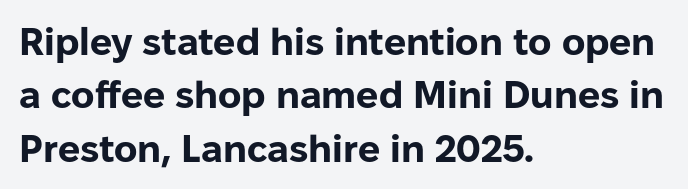
Q: Is the text bold? A: Yes.
Q: Is the text italic (slanted)? A: No, it is upright.
Q: Is the typeface a serif or a sans-serif typeface? A: Sans-serif.
Q: Is the text underlined? A: No.
Q: How is the paragraph aligned? A: Left-aligned.
Q: Is the spacing between letters normal or unusually wide? A: Normal.
Q: Is the spacing between lines tight, normal or loose? A: Normal.
Q: Width (condensed, normal, or wide)? A: Normal.
Q: Stroke contrast? A: Low.
Q: x-height? A: Medium.
Q: Monospaced? A: No.
